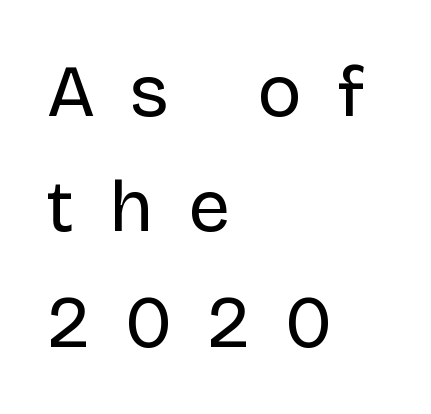
{"serif": "no", "italic": "no", "bold": "no", "weight": "regular", "width": "normal", "stroke_contrast": "low", "x_height": "large", "monospaced": "no", "underline": "no", "align": "left", "line_spacing": "normal", "line_spacing_ratio": 1.56, "letter_spacing": "wide", "letter_spacing_em": 0.47, "glyph_px": 74}
